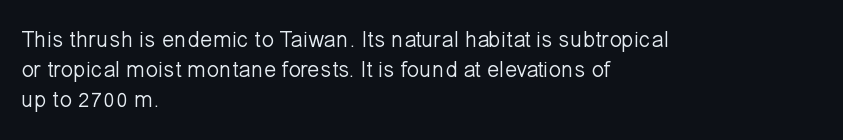
{"italic": "no", "bold": "no", "underline": "no", "align": "left", "line_spacing": "normal", "line_spacing_ratio": 1.3, "letter_spacing": "normal", "letter_spacing_em": 0.0, "glyph_px": 23}
